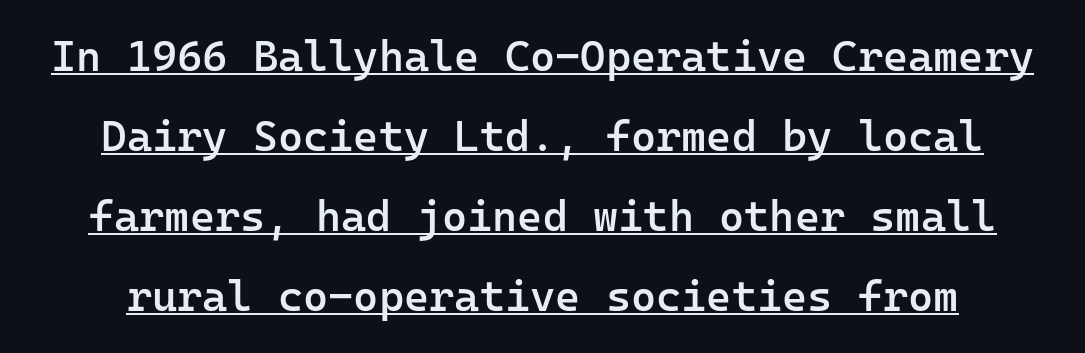
{"serif": "no", "italic": "no", "bold": "semi", "weight": "semibold", "width": "normal", "stroke_contrast": "low", "x_height": "medium", "monospaced": "yes", "underline": "yes", "line_spacing_ratio": 1.86, "letter_spacing": "normal", "letter_spacing_em": 0.0, "glyph_px": 43}
